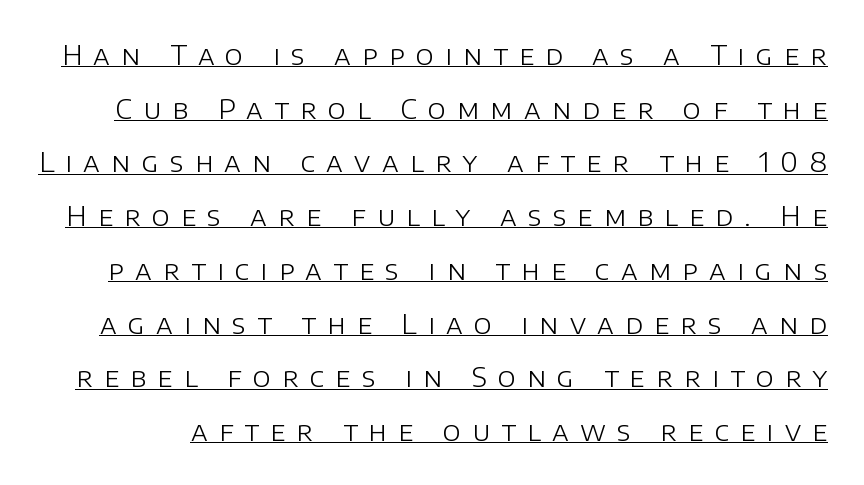
The image shows 27 px text type, upright; set loose line spacing (1.99x), unusually wide letter spacing (+0.42 em), underlined.
